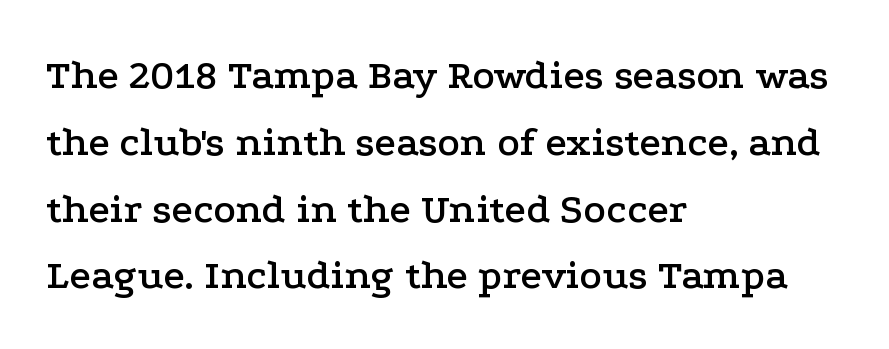
{"serif": "yes", "italic": "no", "width": "wide", "stroke_contrast": "low", "x_height": "medium", "monospaced": "no", "underline": "no", "align": "left", "line_spacing": "normal", "line_spacing_ratio": 1.59, "letter_spacing": "normal", "letter_spacing_em": 0.0, "glyph_px": 42}
